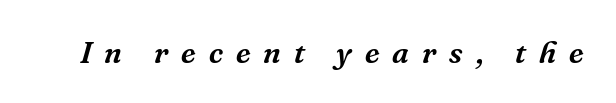
Letterform terminals end in serifs throughout the passage. It's the slanting kind of type. Compared with typical body copy, the letter spacing here is much looser. Here the designer chose a conventional face with non-uniform glyph widths. The foot of each line stays bare and open.
